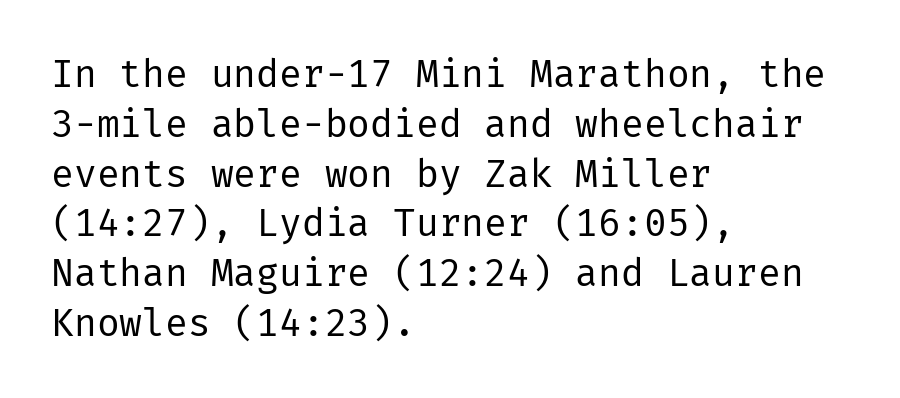
This sample uses a sans-serif face. Anything drawn beneath the words? Only blank space. Successive baselines arrive at the customary interval. Glyph-to-glyph distance matches everyday printed text. Vertical stems look standard width or narrower in stroke. Reading down the block, your eye returns to a fixed left position each line.
